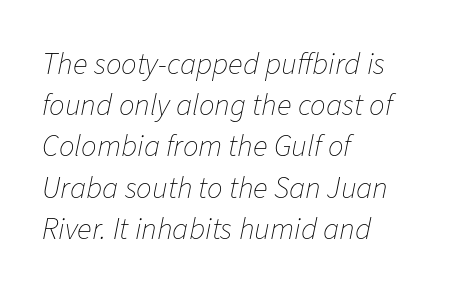
{"italic": "yes", "lean": "right", "slant_degrees": 11, "bold": "no", "weight": "thin", "width": "normal", "stroke_contrast": "low", "x_height": "medium", "monospaced": "no", "underline": "no", "align": "left", "line_spacing": "normal", "line_spacing_ratio": 1.33, "letter_spacing": "normal", "letter_spacing_em": 0.0, "glyph_px": 31}
